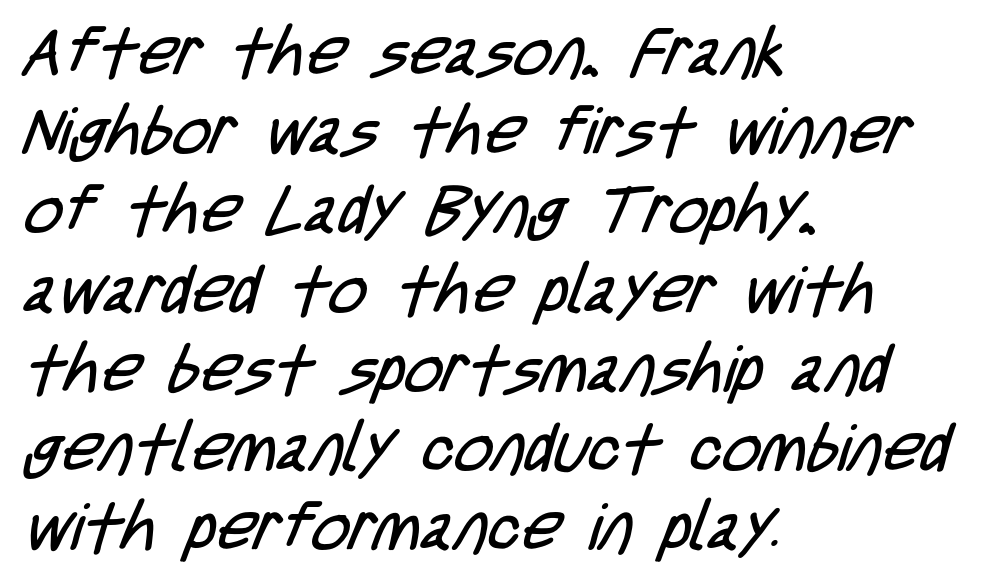
What kind of face is this? One without serifs — a sans. Varying glyph widths throughout — classic text-font behaviour. Horizontally, the lines are justified to the leading edge only. Heft: none added — not bold. The area under the type is left untouched. Default kerning and tracking; the words read as compact shapes.
